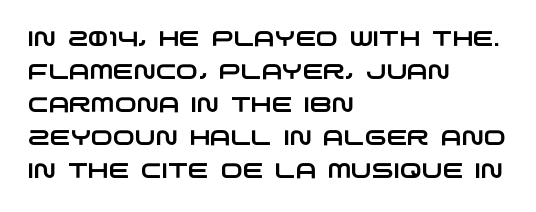
The image shows 21 px text type; set left-aligned, normal line spacing (1.57x), normal letter spacing, not underlined.
